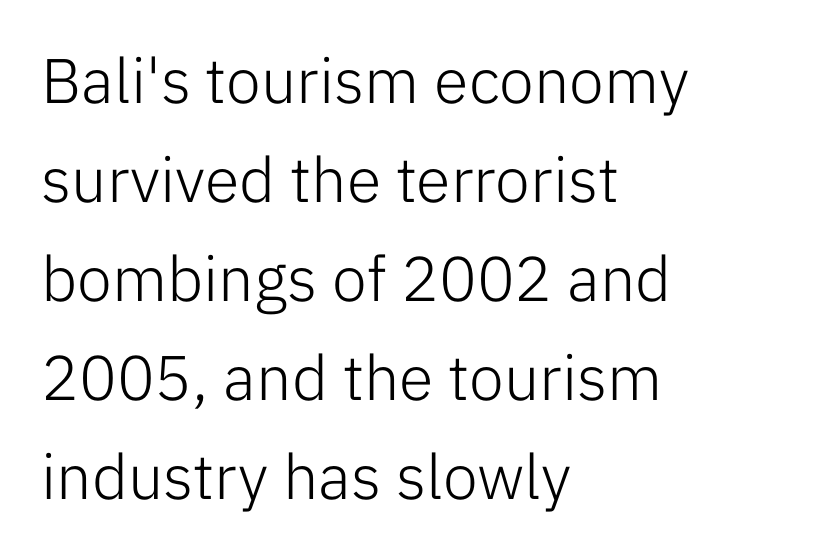
{"serif": "no", "italic": "no", "bold": "no", "weight": "light", "width": "normal", "stroke_contrast": "low", "x_height": "medium", "monospaced": "no", "underline": "no", "align": "left", "line_spacing": "normal", "line_spacing_ratio": 1.57, "letter_spacing": "normal", "letter_spacing_em": 0.0, "glyph_px": 63}
